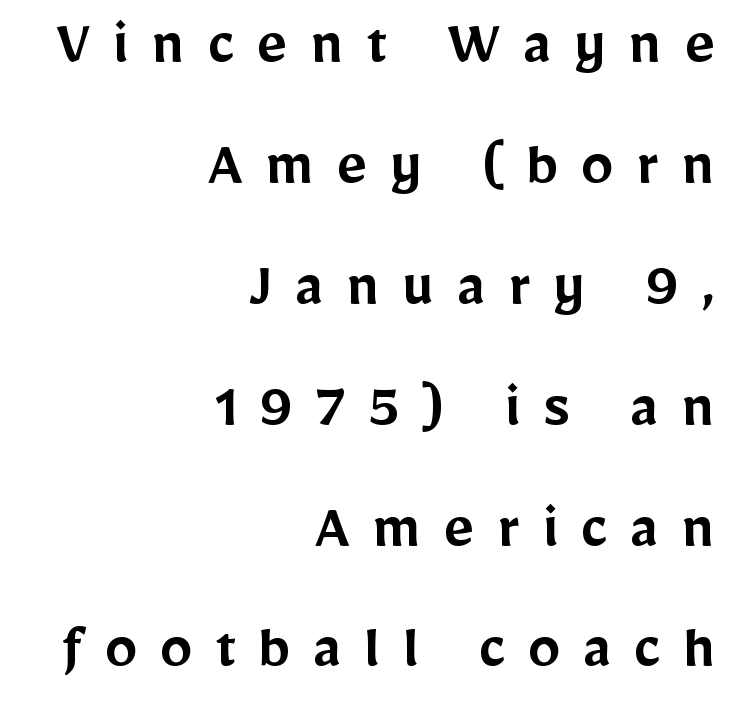
Q: Is the text bold? A: Semi-bold.
Q: Is the text italic (slanted)? A: No, it is upright.
Q: Is the typeface a serif or a sans-serif typeface? A: Sans-serif.
Q: Is the text underlined? A: No.
Q: How is the paragraph aligned? A: Right-aligned.
Q: Is the spacing between letters normal or unusually wide? A: Unusually wide.
Q: Width (condensed, normal, or wide)? A: Normal.
Q: Stroke contrast? A: Low.
Q: x-height? A: Medium.
Q: Monospaced? A: No.
